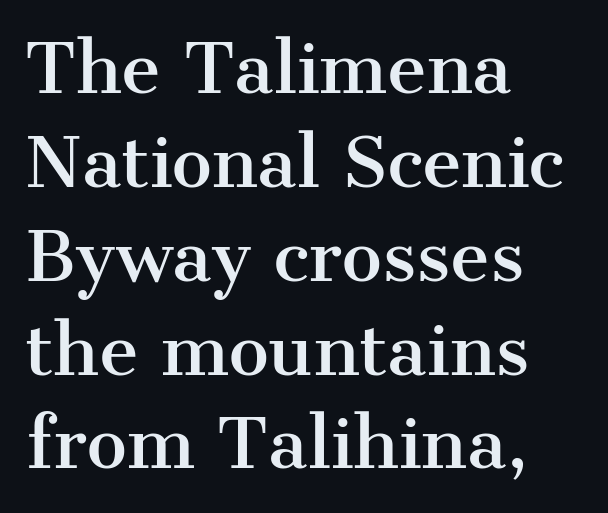
{"serif": "yes", "italic": "no", "width": "normal", "stroke_contrast": "medium", "x_height": "medium", "monospaced": "no", "underline": "no", "align": "left", "line_spacing": "normal", "line_spacing_ratio": 1.38, "letter_spacing": "normal", "letter_spacing_em": 0.0, "glyph_px": 68}
